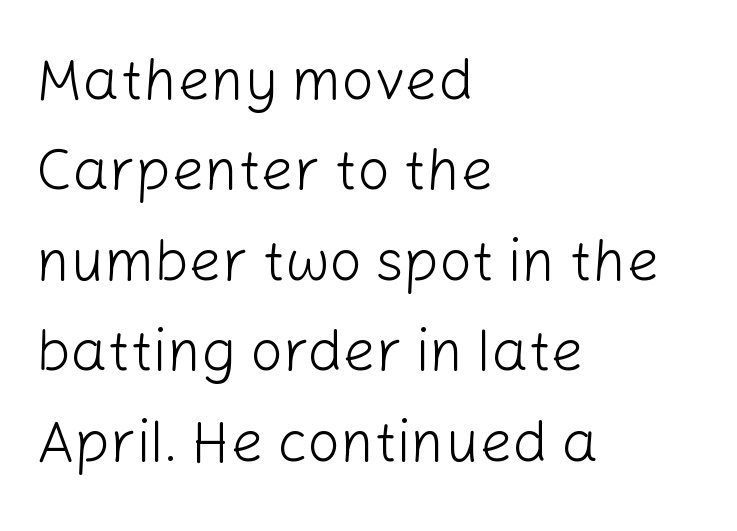
{"serif": "no", "italic": "no", "bold": "no", "weight": "light", "width": "normal", "stroke_contrast": "low", "x_height": "medium", "monospaced": "no", "underline": "no", "align": "left", "line_spacing": "normal", "line_spacing_ratio": 1.56, "letter_spacing": "normal", "letter_spacing_em": 0.0, "glyph_px": 58}
